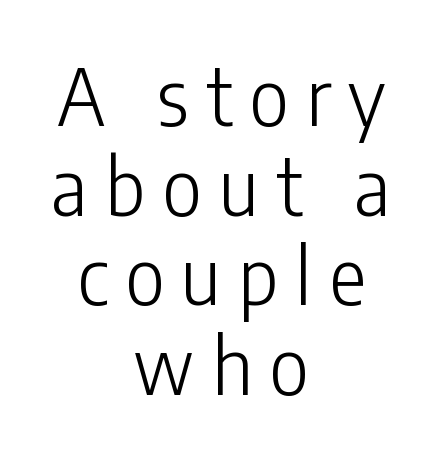
The image shows 78 px light, condensed sans-serif type, upright; set centered, tight line spacing (1.15x), unusually wide letter spacing (+0.22 em), not underlined; low stroke contrast and a medium x-height.
